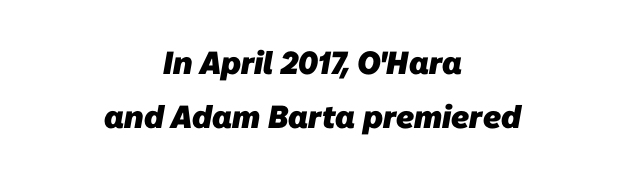
{"serif": "no", "bold": "yes", "weight": "heavy", "width": "normal", "stroke_contrast": "low", "x_height": "medium", "monospaced": "no", "underline": "no", "align": "center", "line_spacing": "normal", "line_spacing_ratio": 1.7, "letter_spacing": "normal", "letter_spacing_em": 0.0, "glyph_px": 32}
